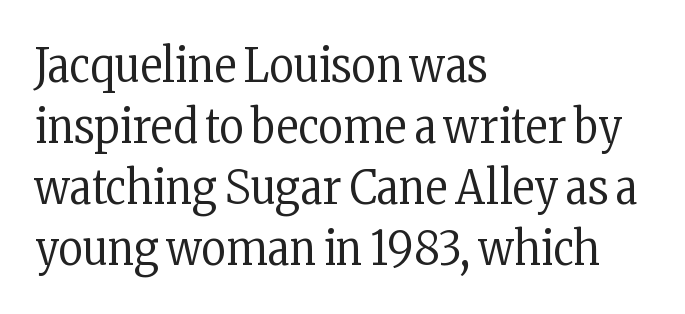
The image shows 47 px regular-weight, condensed serif type, upright; set left-aligned, normal line spacing (1.3x), normal letter spacing, not underlined; low stroke contrast and a medium x-height.
